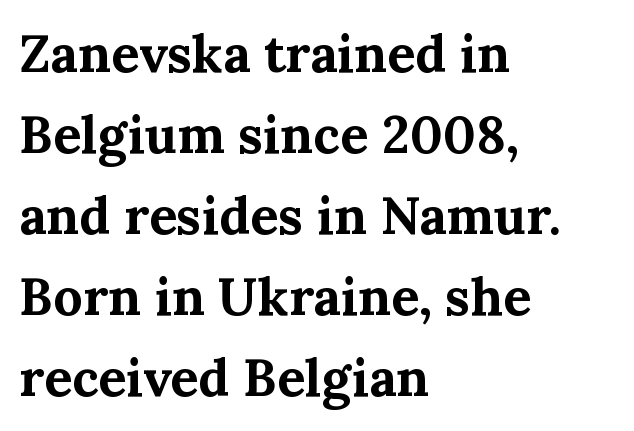
The image shows 52 px bold serif type, upright; set left-aligned, normal line spacing (1.56x), normal letter spacing, not underlined; medium stroke contrast and a medium x-height.
